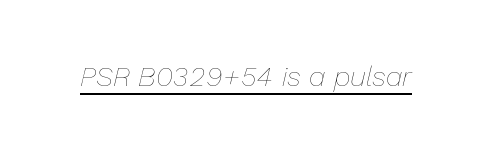
The image shows 28 px thin type, italic (leaning right); set normal letter spacing, underlined; low stroke contrast and a medium x-height.
